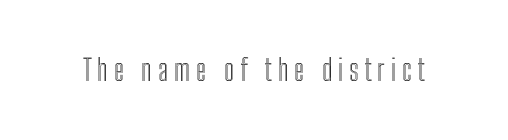
{"italic": "no", "width": "condensed", "x_height": "medium", "monospaced": "no", "underline": "no", "letter_spacing": "wide", "letter_spacing_em": 0.2, "glyph_px": 29}
